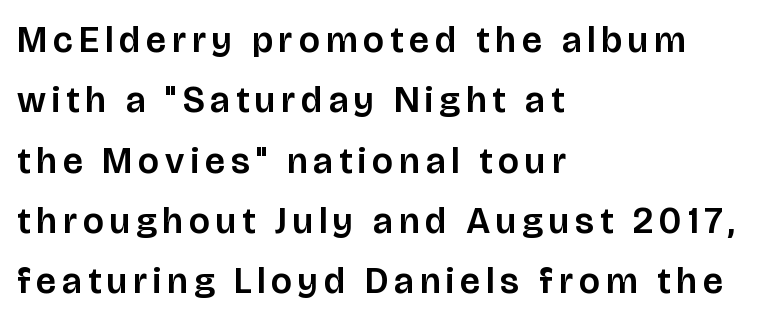
{"serif": "no", "italic": "no", "width": "normal", "stroke_contrast": "low", "x_height": "large", "monospaced": "no", "underline": "no", "align": "left", "line_spacing": "normal", "line_spacing_ratio": 1.63, "glyph_px": 37}
